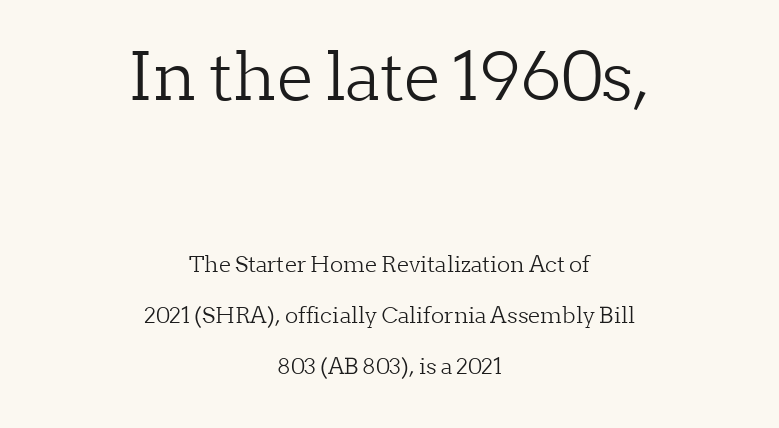
The image shows 66 px light serif type, upright; set centered, loose line spacing (2.33x), normal letter spacing, not underlined; the first (top) block is 3.0x larger; low stroke contrast and a medium x-height.
